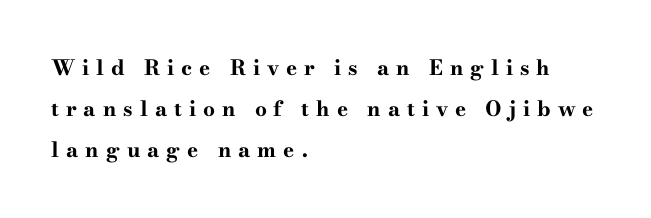
Honestly, there is no underline to notice here at all. Every row of glyphs begins at an identical x-position on the left. If you drew a line through each stem, it would be perfectly vertical. Summary of vertical rhythm: relaxed, with wide interline spacing.
